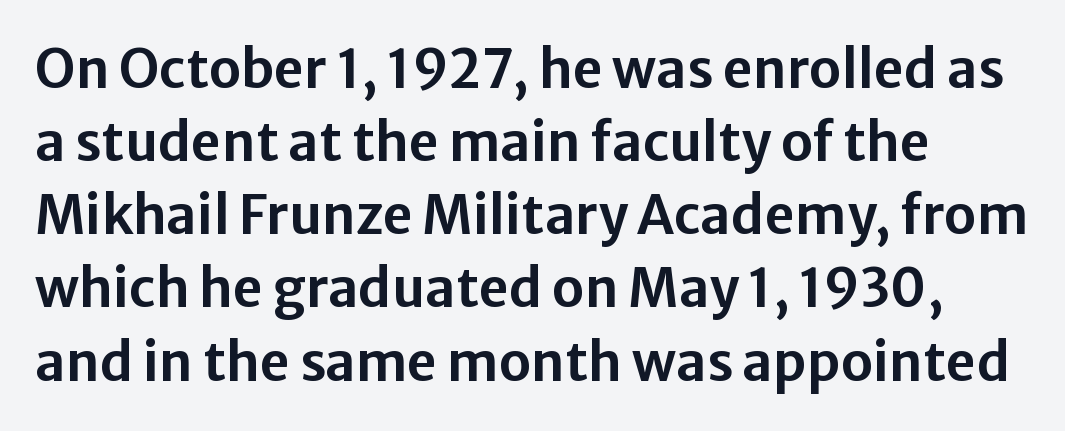
{"serif": "no", "italic": "no", "width": "normal", "stroke_contrast": "low", "x_height": "medium", "monospaced": "no", "underline": "no", "line_spacing": "normal", "line_spacing_ratio": 1.38, "letter_spacing": "normal", "letter_spacing_em": 0.0, "glyph_px": 53}
